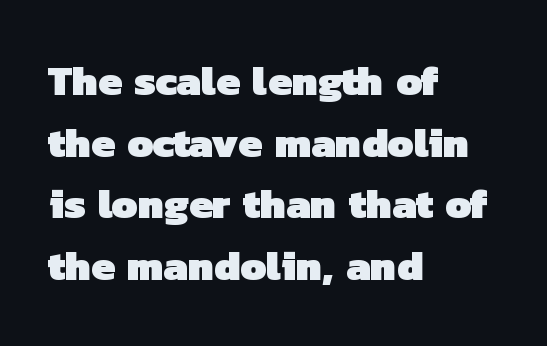
The image shows 42 px heavy sans-serif type; set left-aligned, normal line spacing (1.47x), normal letter spacing, not underlined; low stroke contrast and a medium x-height.
